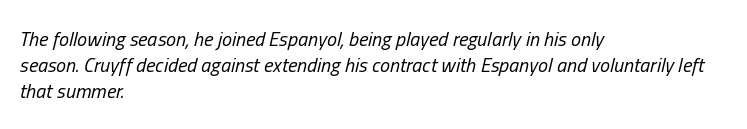
These lines were composed using italics. The passage shown stacks its lines at a standard gap. Alignment: flush left. No heavy texture on the line: the type isn't bold. Glyph-to-glyph distance matches everyday printed text.
